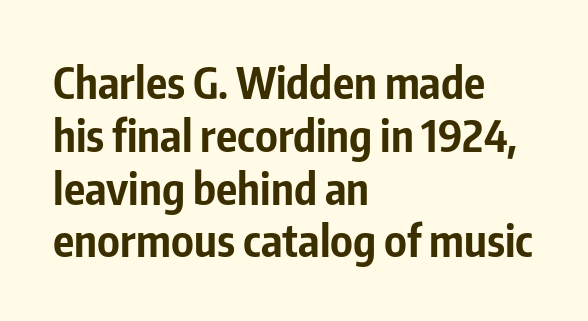
Students, this is bold: see how much ink each stroke carries. Style check: upright. Just letters on the line, the space beneath them empty. Are there feet on the stems? There aren't — it's a sans.
